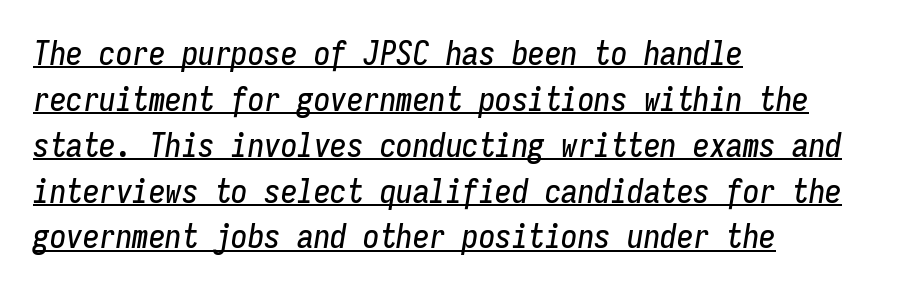
{"italic": "yes", "lean": "right", "slant_degrees": 9, "width": "condensed", "stroke_contrast": "low", "x_height": "medium", "monospaced": "yes", "underline": "yes", "align": "left", "line_spacing": "normal", "line_spacing_ratio": 1.39, "letter_spacing": "normal", "letter_spacing_em": 0.0, "glyph_px": 33}
